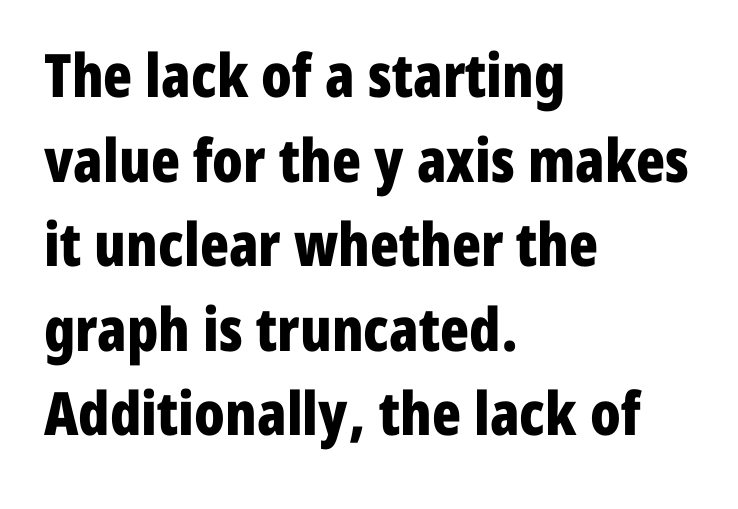
This sample has the flowing, uneven cadence of proportional lettering. Horizontally, the lines are justified to the leading edge only. The sample has been set heavy, in full bold. Glance below the letters and you will spot only blank space. The passage shown stacks its lines at a standard gap.
